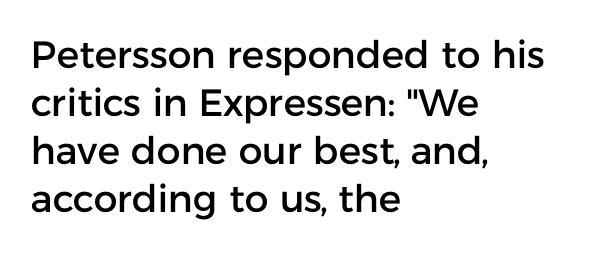
Q: Is the text italic (slanted)? A: No, it is upright.
Q: Is the typeface a serif or a sans-serif typeface? A: Sans-serif.
Q: Is the text underlined? A: No.
Q: How is the paragraph aligned? A: Left-aligned.
Q: Is the spacing between letters normal or unusually wide? A: Normal.
Q: Is the spacing between lines tight, normal or loose? A: Normal.
Q: Width (condensed, normal, or wide)? A: Normal.
Q: Stroke contrast? A: Low.
Q: x-height? A: Medium.
Q: Monospaced? A: No.
